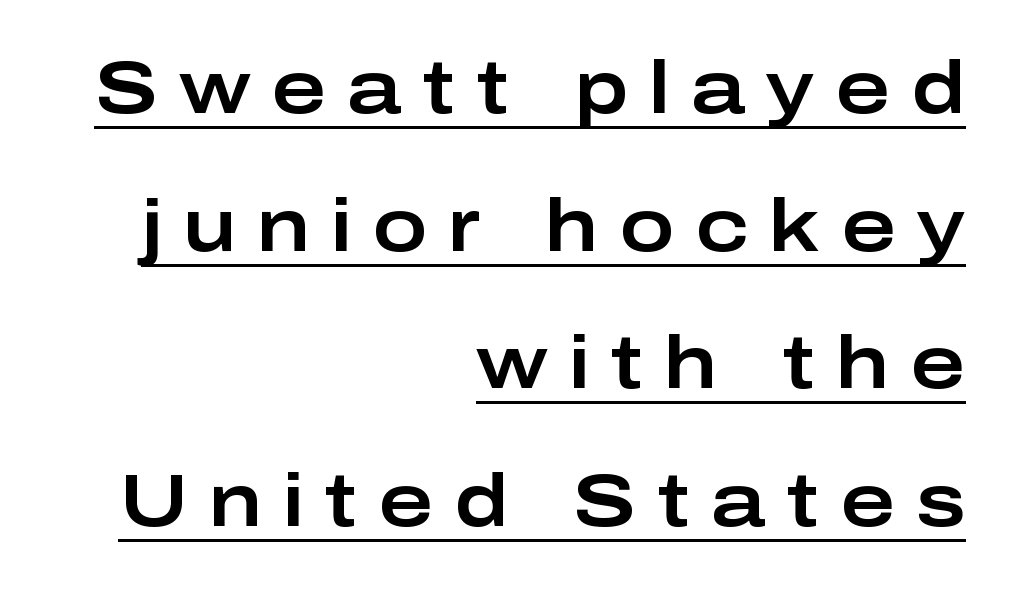
The image shows 74 px wide sans-serif type, upright; set right-aligned, line spacing 1.86x, unusually wide letter spacing (+0.28 em), underlined; low stroke contrast and a medium x-height.
